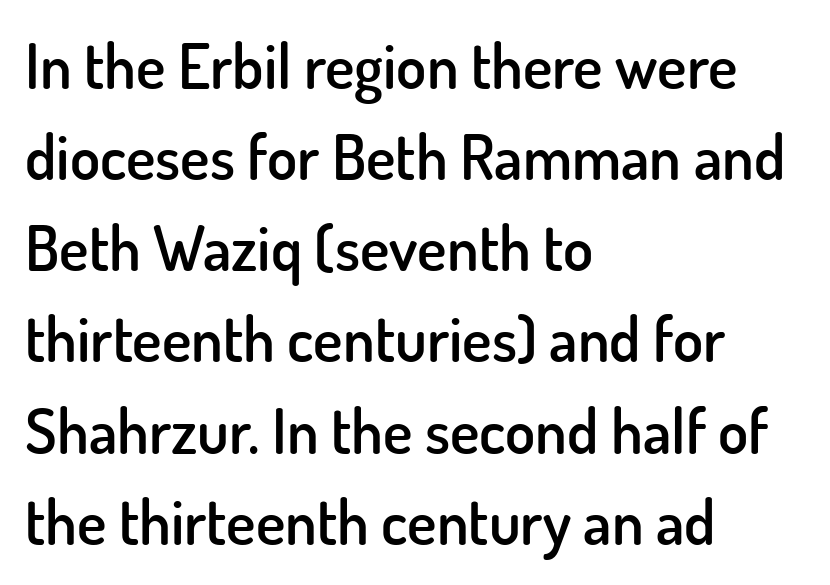
The passage shown stacks its lines at a standard gap. Ascenders rise straight up at ninety degrees. The passage shown is typed in a proportional face where columns would drift. A student would call this left alignment; a typographer would say flush left, rag right. Type style note: lacks serifs. Students, note that the glyphs here touch the page at normal intervals.
